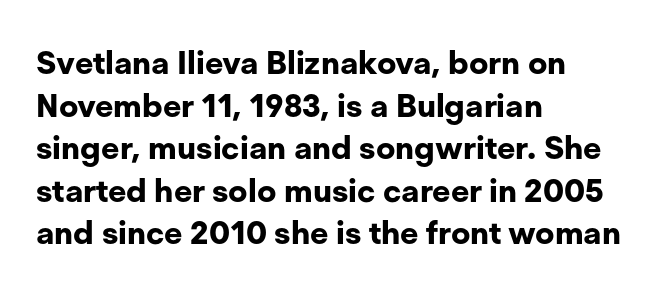
{"serif": "no", "italic": "no", "bold": "yes", "weight": "bold", "width": "normal", "stroke_contrast": "low", "x_height": "medium", "monospaced": "no", "underline": "no", "align": "left", "line_spacing": "normal", "line_spacing_ratio": 1.33, "letter_spacing": "normal", "letter_spacing_em": 0.0, "glyph_px": 32}
